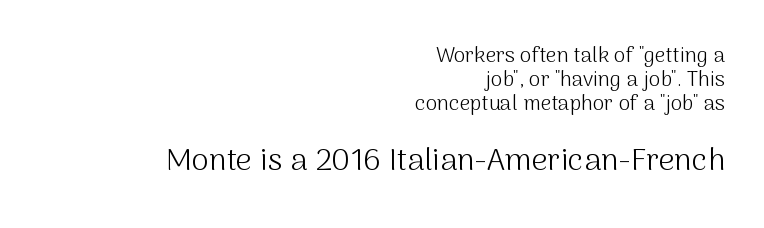
The image shows 31 px light sans-serif type, upright; set right-aligned, tight line spacing (1.15x), normal letter spacing, not underlined; the second (bottom) block is 1.48x larger; medium stroke contrast and a medium x-height.
